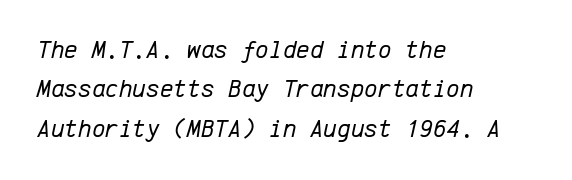
Q: Is the text bold? A: No.
Q: Is the text italic (slanted)? A: Yes, it leans right by about 12 degrees.
Q: Is the text underlined? A: No.
Q: How is the paragraph aligned? A: Left-aligned.
Q: Is the spacing between letters normal or unusually wide? A: Normal.
Q: Is the spacing between lines tight, normal or loose? A: Normal.
